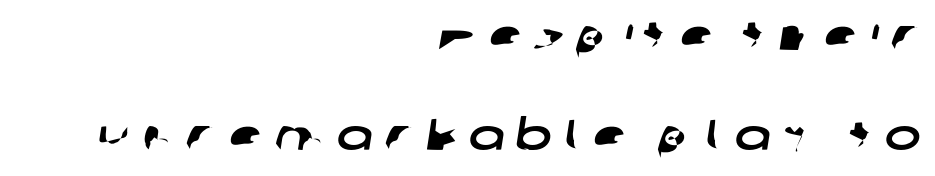
The image shows 43 px wide sans-serif type; set right-aligned, loose line spacing (2.32x), unusually wide letter spacing (+0.28 em), not underlined; low stroke contrast and a medium x-height.
